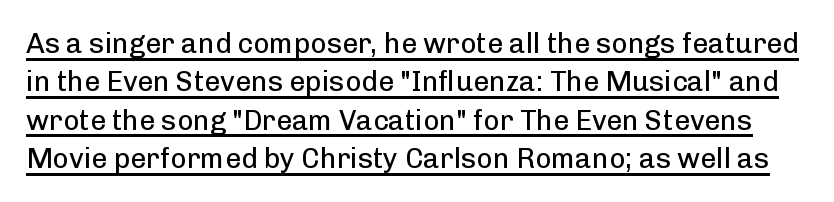
The image shows 28 px regular-weight sans-serif type, upright; set normal line spacing (1.37x), normal letter spacing, underlined; low stroke contrast and a medium x-height.
